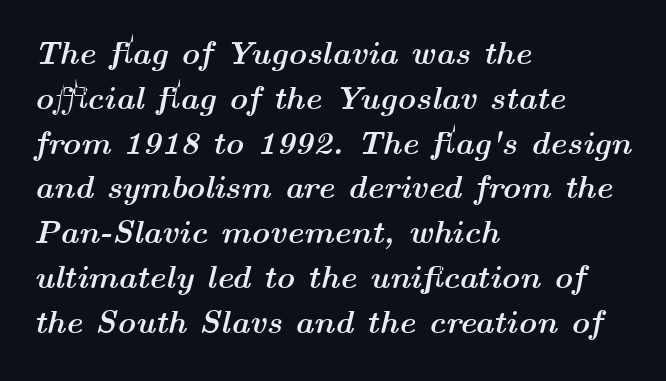
Bold? Absolutely — the strokes are thick and heavy. Character widths vary here, with narrow letters taking less room than wide ones. Would a proofreader flag this as italicized? Yes. The words here are not underlined. Line starts are locked; line ends wander. Normally led — the rows are evenly, conventionally spaced.
